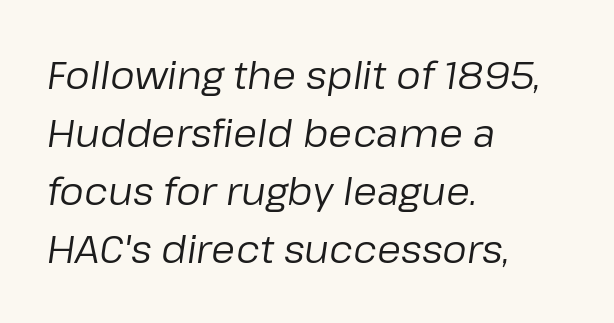
There's an unmistakable incline to the writing here. Does extra space separate the letters? No, they use regular spacing. Where is the straight margin? On the left. What's the leading like? Ordinary, nothing unusual. Do the characters align in a grid? No, the font is proportional.
